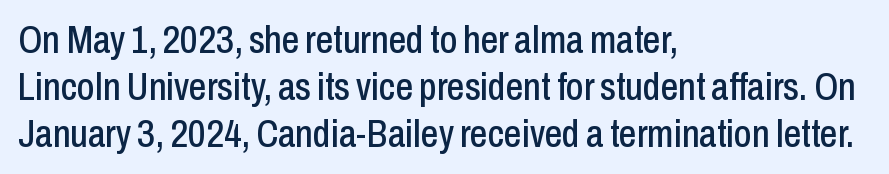
{"serif": "no", "italic": "no", "width": "condensed", "stroke_contrast": "low", "x_height": "medium", "monospaced": "no", "underline": "no", "align": "left", "line_spacing_ratio": 1.2, "letter_spacing": "normal", "letter_spacing_em": 0.0, "glyph_px": 39}
